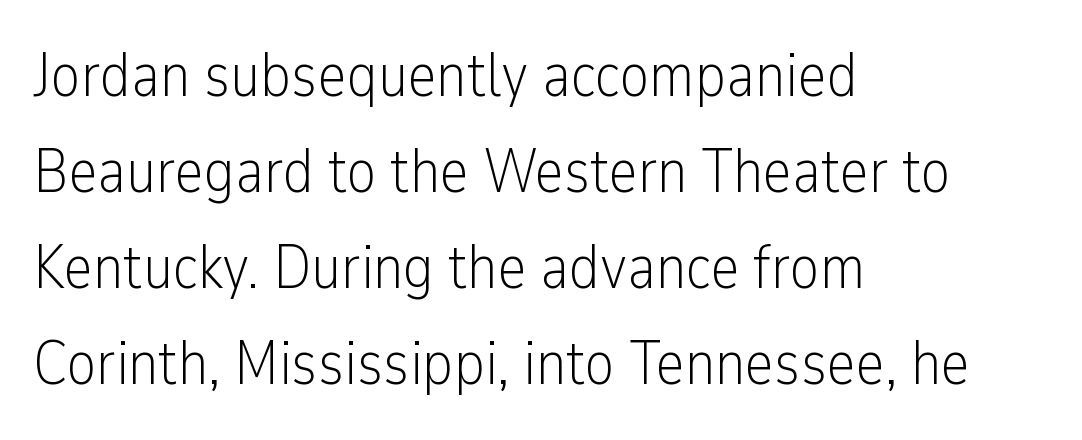
Stroke terminals: plain, sans-serif. Students, note that the glyphs here touch the page at normal intervals. The gap between lines stays unmarked. The letters advance in unequal steps, a hallmark of proportional type. Alignment: flush left. Is this a heavy cut? Hardly; it is regular or lighter.
